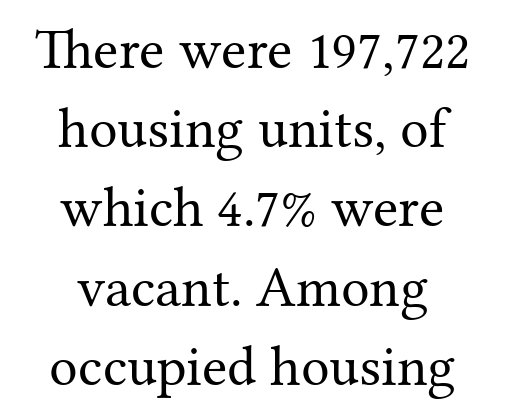
{"serif": "yes", "italic": "no", "bold": "no", "weight": "regular", "width": "normal", "stroke_contrast": "medium", "x_height": "medium", "monospaced": "no", "underline": "no", "align": "center", "line_spacing": "normal", "line_spacing_ratio": 1.39, "letter_spacing": "normal", "letter_spacing_em": 0.0, "glyph_px": 57}
